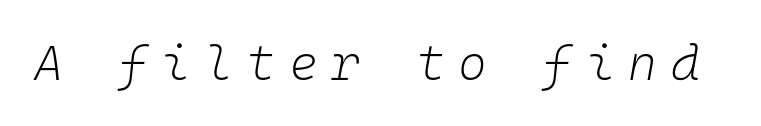
{"italic": "yes", "lean": "right", "slant_degrees": 10, "bold": "no", "weight": "light", "width": "normal", "stroke_contrast": "low", "x_height": "medium", "monospaced": "yes", "underline": "no", "letter_spacing": "wide", "letter_spacing_em": 0.28, "glyph_px": 49}
